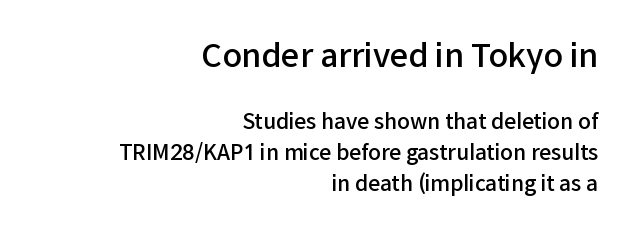
The image shows 32 px semibold sans-serif type, upright; set right-aligned, normal line spacing (1.48x), normal letter spacing, not underlined; the first (top) block is 1.52x larger; low stroke contrast and a medium x-height.
